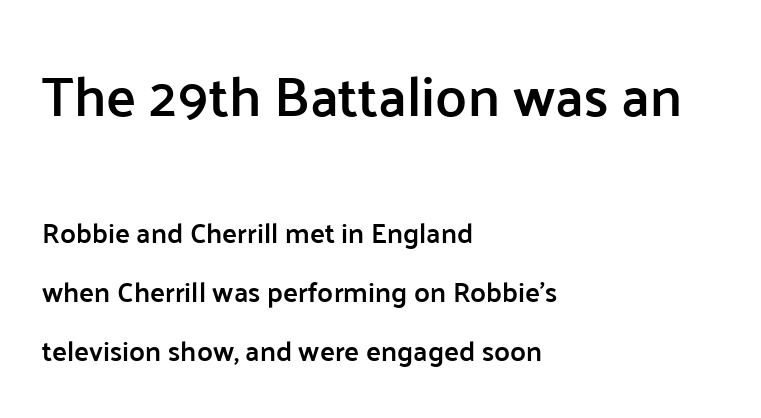
Q: Is the text bold? A: Semi-bold.
Q: Is the text italic (slanted)? A: No, it is upright.
Q: Is the typeface a serif or a sans-serif typeface? A: Sans-serif.
Q: Is the text underlined? A: No.
Q: How is the paragraph aligned? A: Left-aligned.
Q: Is the spacing between letters normal or unusually wide? A: Normal.
Q: Is the spacing between lines tight, normal or loose? A: Loose.
Q: Which block of text is set in a larger size, the first (top) or the second (bottom)? A: The first (top) one.
Q: Width (condensed, normal, or wide)? A: Normal.
Q: Stroke contrast? A: Low.
Q: x-height? A: Medium.
Q: Monospaced? A: No.
